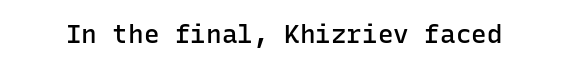
Q: Is the text bold? A: Semi-bold.
Q: Is the text italic (slanted)? A: No, it is upright.
Q: Is the text underlined? A: No.
Q: Is the spacing between letters normal or unusually wide? A: Normal.
